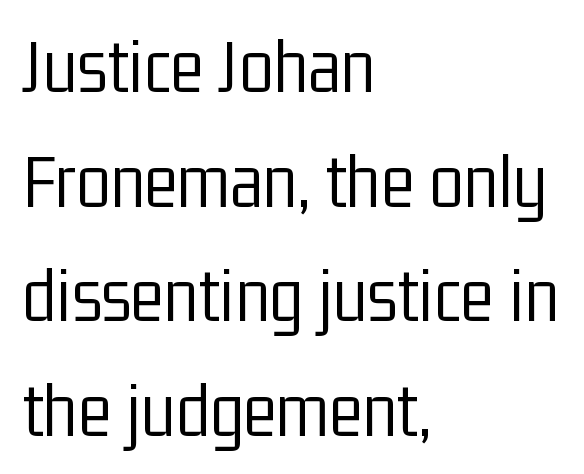
The image shows 79 px light, condensed sans-serif type, upright; set left-aligned, normal line spacing (1.45x), normal letter spacing, not underlined; low stroke contrast and a medium x-height.
